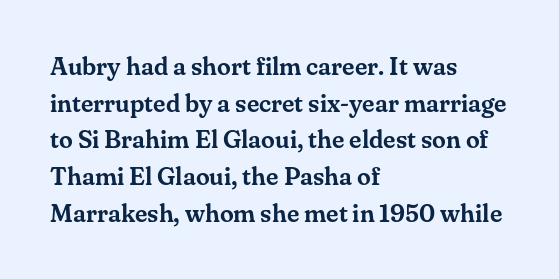
Q: Is the text italic (slanted)? A: No, it is upright.
Q: Is the text underlined? A: No.
Q: How is the paragraph aligned? A: Left-aligned.
Q: Is the spacing between letters normal or unusually wide? A: Normal.
Q: Is the spacing between lines tight, normal or loose? A: Normal.
